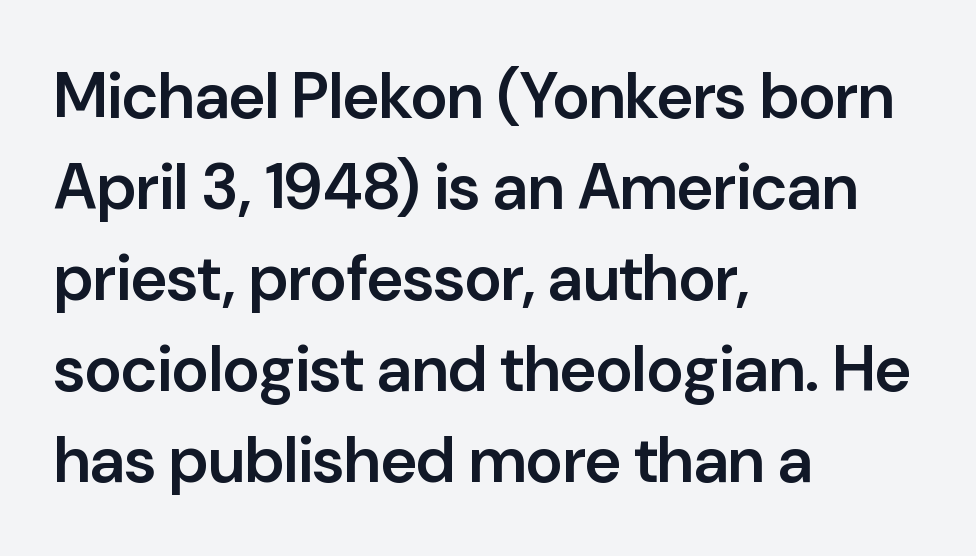
Q: Is the text bold? A: Semi-bold.
Q: Is the text italic (slanted)? A: No, it is upright.
Q: Is the typeface a serif or a sans-serif typeface? A: Sans-serif.
Q: Is the text underlined? A: No.
Q: How is the paragraph aligned? A: Left-aligned.
Q: Is the spacing between letters normal or unusually wide? A: Normal.
Q: Is the spacing between lines tight, normal or loose? A: Normal.
Q: Width (condensed, normal, or wide)? A: Normal.
Q: Stroke contrast? A: Low.
Q: x-height? A: Medium.
Q: Monospaced? A: No.
